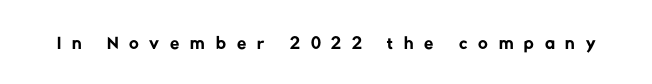
{"bold": "no", "underline": "no", "letter_spacing": "wide", "letter_spacing_em": 0.4, "glyph_px": 27}
